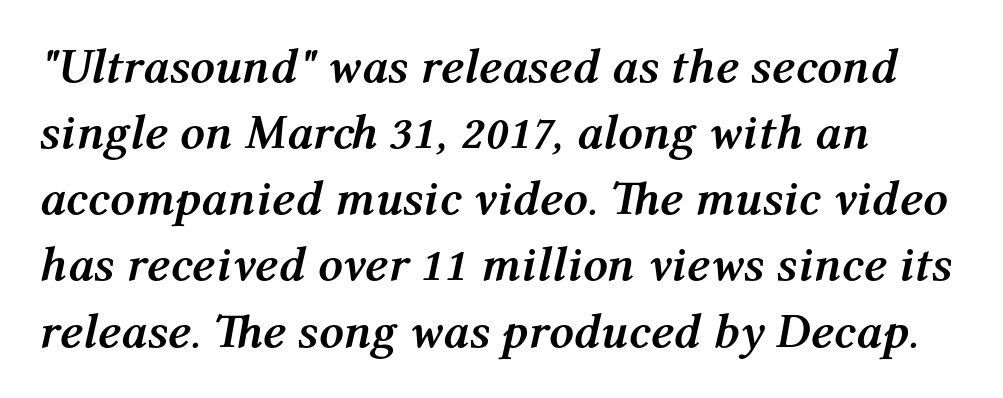
{"italic": "yes", "lean": "right", "slant_degrees": 12, "bold": "yes", "weight": "semibold", "width": "normal", "stroke_contrast": "medium", "x_height": "medium", "monospaced": "no", "underline": "no", "align": "left", "line_spacing": "normal", "line_spacing_ratio": 1.35, "letter_spacing": "normal", "letter_spacing_em": 0.0, "glyph_px": 49}
